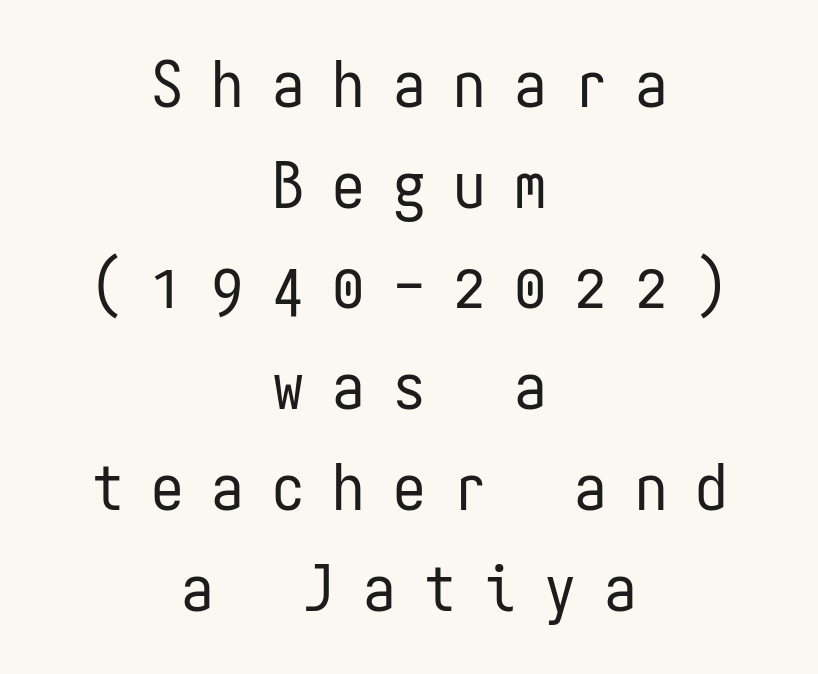
The image shows 65 px regular-weight, condensed sans-serif type, upright, monospaced; set centered, normal line spacing (1.55x), unusually wide letter spacing (+0.43 em), not underlined; low stroke contrast and a medium x-height.
